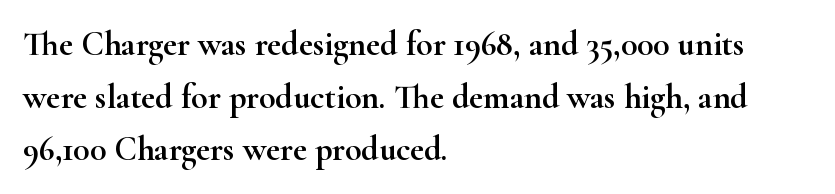
The rendering uses a moderate line-height, typical for paragraphs. Notice how the stems are strictly vertical — no italics here. Every row of glyphs begins at an identical x-position on the left. A bare baseline throughout the passage.
